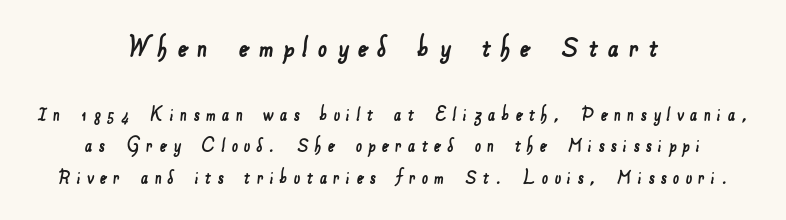
{"serif": "no", "width": "normal", "stroke_contrast": "low", "x_height": "small", "monospaced": "no", "underline": "no", "align": "center", "line_spacing": "normal", "line_spacing_ratio": 1.43, "letter_spacing": "wide", "letter_spacing_em": 0.28, "larger_block": "first", "size_ratio": 1.5, "glyph_px": 33}
